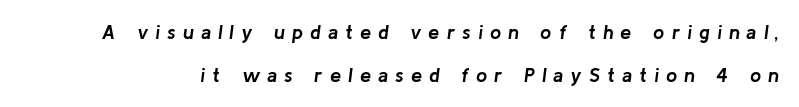
Words appear elongated and porous because spacing is wide. How heavy is the stroke? Heavy — this is a bold. Students, observe: this is what heavily led, spacious text looks like. This sample uses an oblique cut, with every glyph tilted off the vertical. Letters rest on an invisible, unmarked baseline.
